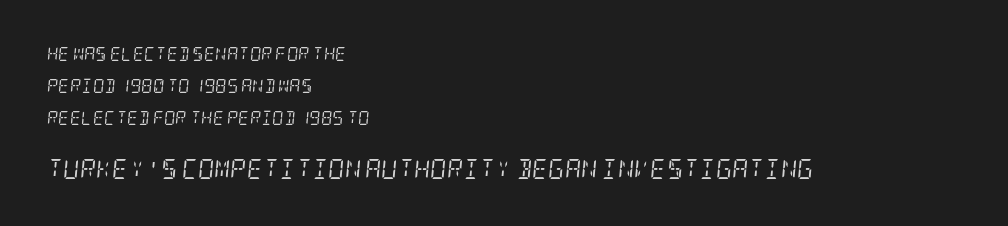
Would a proofreader flag this as italicized? Yes. Rule under the text: the space is simply empty. Casual observation: everything's shoved over to the left. Summary of vertical rhythm: relaxed, with wide interline spacing. No extra ink here — the face is not bold. The more generous point size was reserved for the lower chunk.
